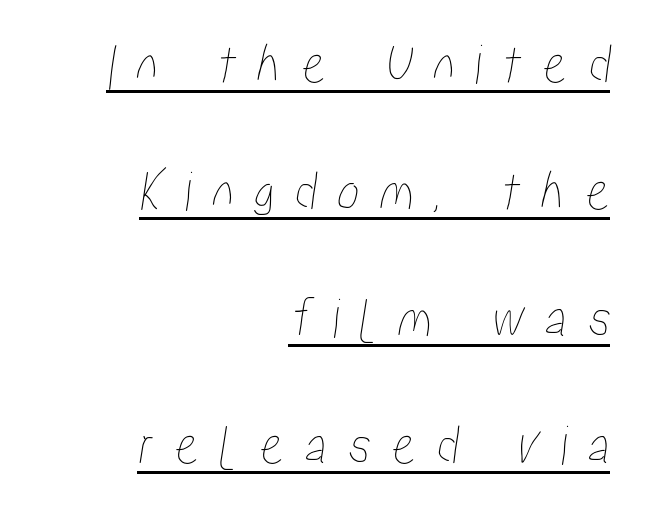
{"width": "condensed", "stroke_contrast": "low", "x_height": "medium", "monospaced": "no", "underline": "yes", "align": "right", "line_spacing": "loose", "line_spacing_ratio": 2.23, "letter_spacing": "wide", "letter_spacing_em": 0.35, "glyph_px": 57}
